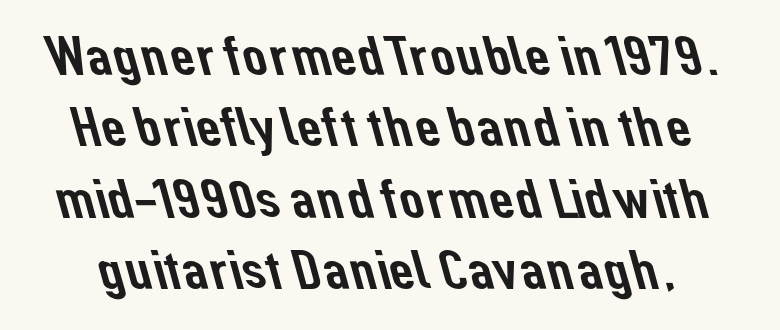
The image shows 55 px sans-serif type; set normal line spacing (1.3x), normal letter spacing, not underlined; low stroke contrast and a medium x-height.
